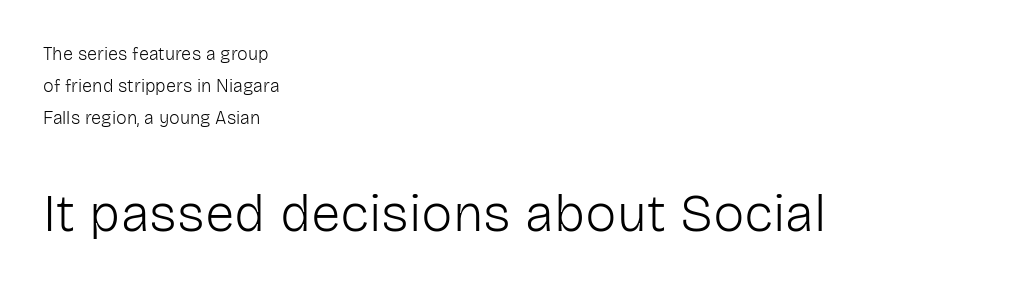
Q: Is the text bold? A: No.
Q: Is the text italic (slanted)? A: No, it is upright.
Q: Is the typeface a serif or a sans-serif typeface? A: Sans-serif.
Q: Is the text underlined? A: No.
Q: How is the paragraph aligned? A: Left-aligned.
Q: Is the spacing between letters normal or unusually wide? A: Normal.
Q: Which block of text is set in a larger size, the first (top) or the second (bottom)? A: The second (bottom) one.
Q: Width (condensed, normal, or wide)? A: Normal.
Q: Stroke contrast? A: Low.
Q: x-height? A: Medium.
Q: Monospaced? A: No.
